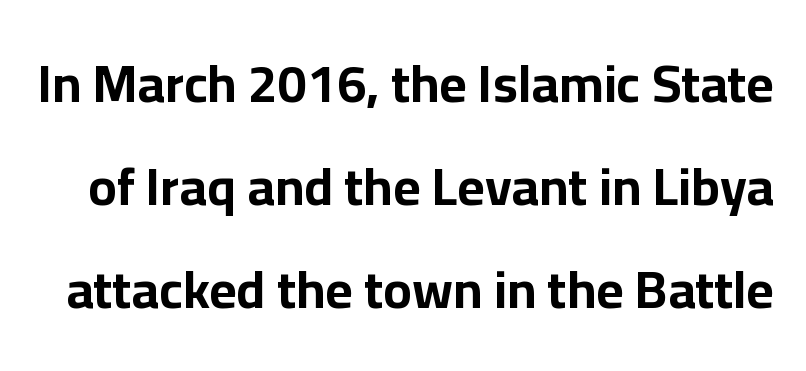
Q: Is the text bold? A: Yes.
Q: Is the text italic (slanted)? A: No, it is upright.
Q: Is the typeface a serif or a sans-serif typeface? A: Sans-serif.
Q: Is the text underlined? A: No.
Q: Is the spacing between letters normal or unusually wide? A: Normal.
Q: Is the spacing between lines tight, normal or loose? A: Loose.
Q: Width (condensed, normal, or wide)? A: Normal.
Q: Stroke contrast? A: Low.
Q: x-height? A: Medium.
Q: Monospaced? A: No.
